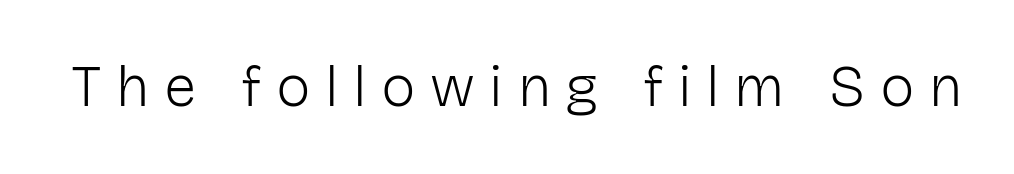
Q: Is the text bold? A: No.
Q: Is the text italic (slanted)? A: No, it is upright.
Q: Is the typeface a serif or a sans-serif typeface? A: Sans-serif.
Q: Is the text underlined? A: No.
Q: Is the spacing between letters normal or unusually wide? A: Unusually wide.
Q: Width (condensed, normal, or wide)? A: Normal.
Q: Stroke contrast? A: Low.
Q: x-height? A: Medium.
Q: Monospaced? A: No.
